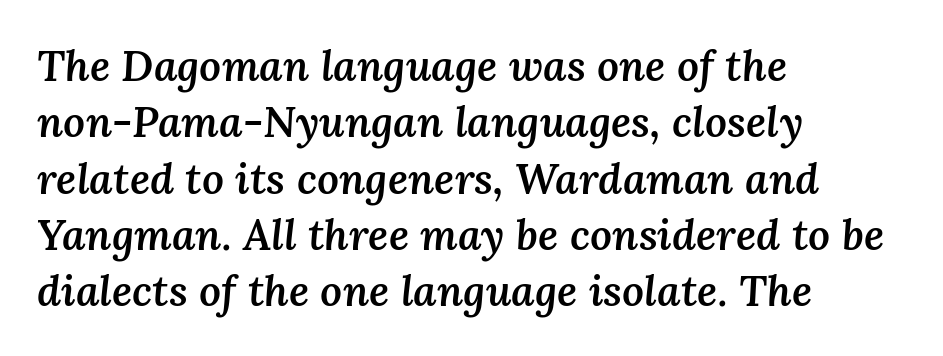
The image shows 43 px semibold type, italic (leaning right); set left-aligned, normal line spacing (1.31x), normal letter spacing, not underlined; medium stroke contrast and a medium x-height.
